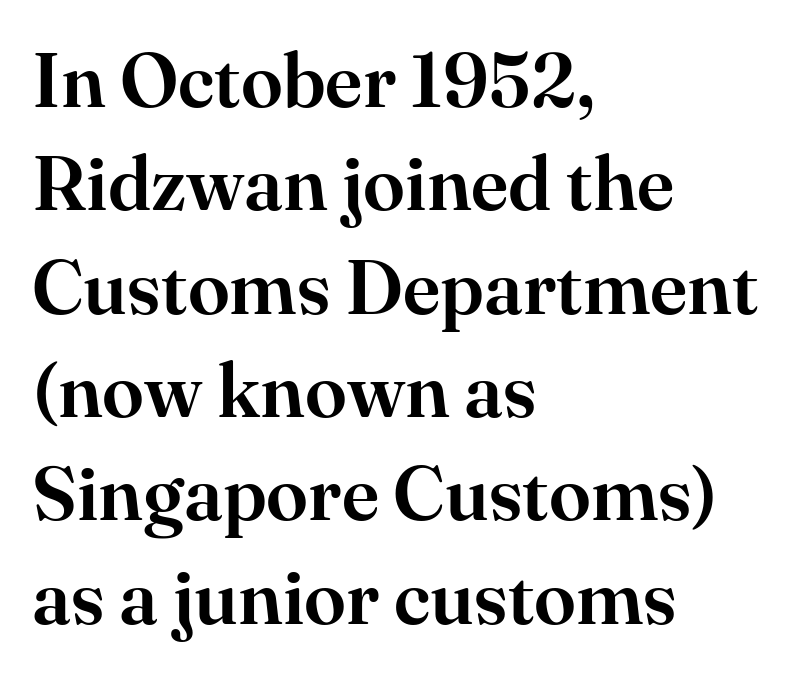
{"serif": "yes", "italic": "no", "width": "normal", "stroke_contrast": "high", "x_height": "small", "monospaced": "no", "underline": "no", "align": "left", "line_spacing": "normal", "line_spacing_ratio": 1.36, "letter_spacing": "normal", "letter_spacing_em": 0.0, "glyph_px": 76}
